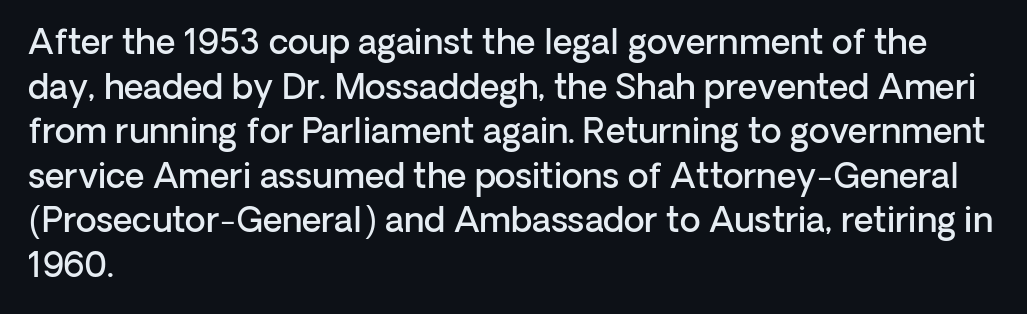
The image shows 34 px semibold sans-serif type, upright; set left-aligned, normal line spacing (1.31x), normal letter spacing, not underlined; low stroke contrast and a medium x-height.
